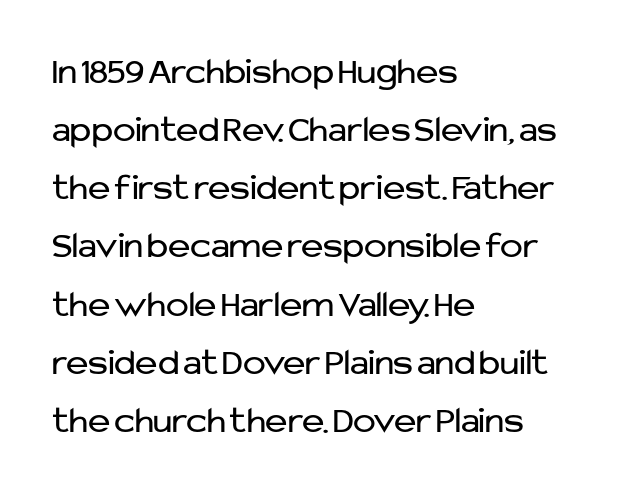
Q: Is the text bold? A: No.
Q: Is the text italic (slanted)? A: No, it is upright.
Q: Is the typeface a serif or a sans-serif typeface? A: Sans-serif.
Q: Is the text underlined? A: No.
Q: How is the paragraph aligned? A: Left-aligned.
Q: Is the spacing between letters normal or unusually wide? A: Normal.
Q: Is the spacing between lines tight, normal or loose? A: Normal.
Q: Width (condensed, normal, or wide)? A: Normal.
Q: Stroke contrast? A: Low.
Q: x-height? A: Medium.
Q: Monospaced? A: No.
